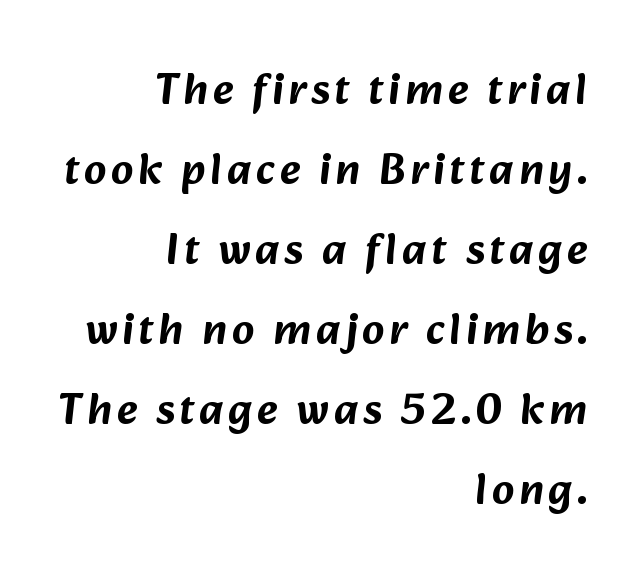
The face used here is proportionally spaced, like ordinary book or web type. The text block is weighted toward the right margin, trailing off unevenly leftward. The baseline area is clear. Type style note: lacks serifs.
